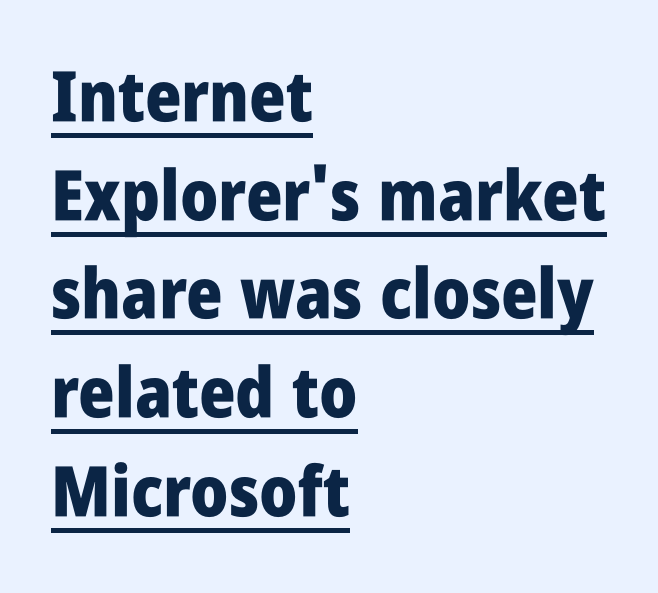
The image shows 70 px heavy, condensed sans-serif type, upright; set left-aligned, normal line spacing (1.41x), normal letter spacing, underlined; low stroke contrast and a large x-height.
